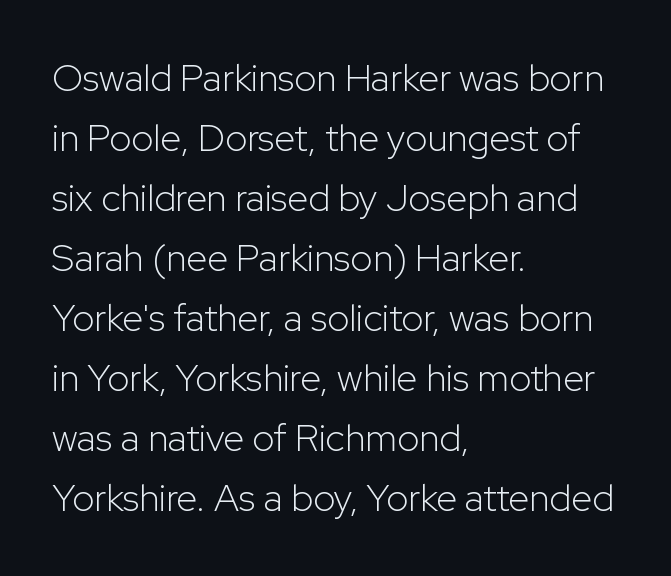
{"serif": "no", "italic": "no", "bold": "no", "weight": "light", "width": "normal", "stroke_contrast": "low", "x_height": "medium", "monospaced": "no", "underline": "no", "align": "left", "line_spacing": "normal", "line_spacing_ratio": 1.58, "letter_spacing": "normal", "letter_spacing_em": 0.0, "glyph_px": 38}
